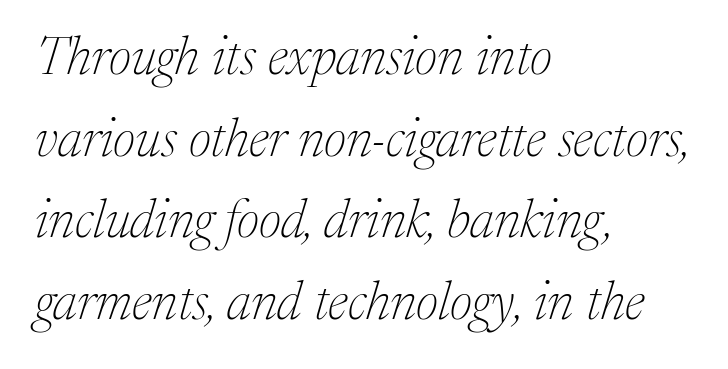
The image shows 53 px thin serif type, italic (leaning right); set left-aligned, normal line spacing (1.54x), normal letter spacing, not underlined; medium stroke contrast and a medium x-height.
